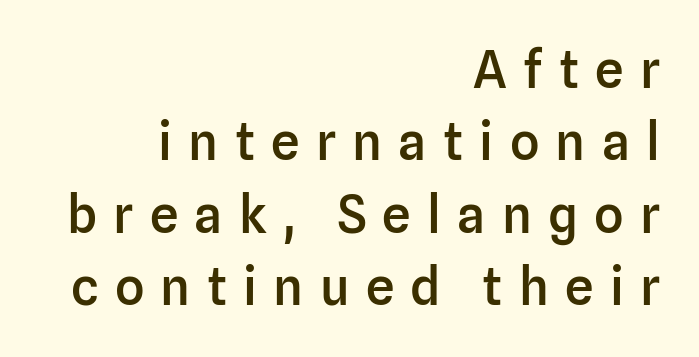
Q: Is the text bold? A: Semi-bold.
Q: Is the text italic (slanted)? A: No, it is upright.
Q: Is the typeface a serif or a sans-serif typeface? A: Sans-serif.
Q: Is the text underlined? A: No.
Q: How is the paragraph aligned? A: Right-aligned.
Q: Is the spacing between letters normal or unusually wide? A: Unusually wide.
Q: Is the spacing between lines tight, normal or loose? A: Normal.
Q: Width (condensed, normal, or wide)? A: Normal.
Q: Stroke contrast? A: Low.
Q: x-height? A: Medium.
Q: Monospaced? A: No.
